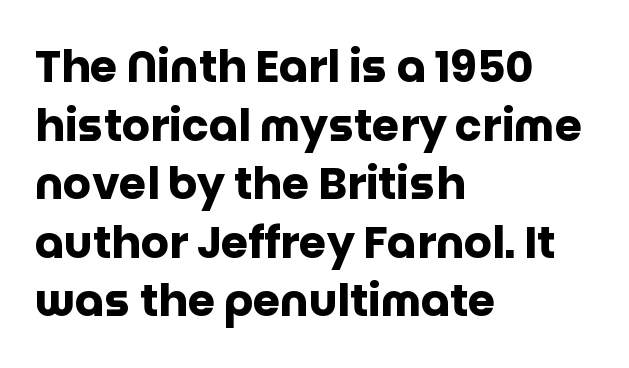
{"serif": "no", "italic": "no", "bold": "yes", "weight": "heavy", "width": "normal", "stroke_contrast": "low", "x_height": "large", "monospaced": "no", "underline": "no", "align": "left", "line_spacing": "normal", "line_spacing_ratio": 1.33, "letter_spacing": "normal", "letter_spacing_em": 0.0, "glyph_px": 44}
